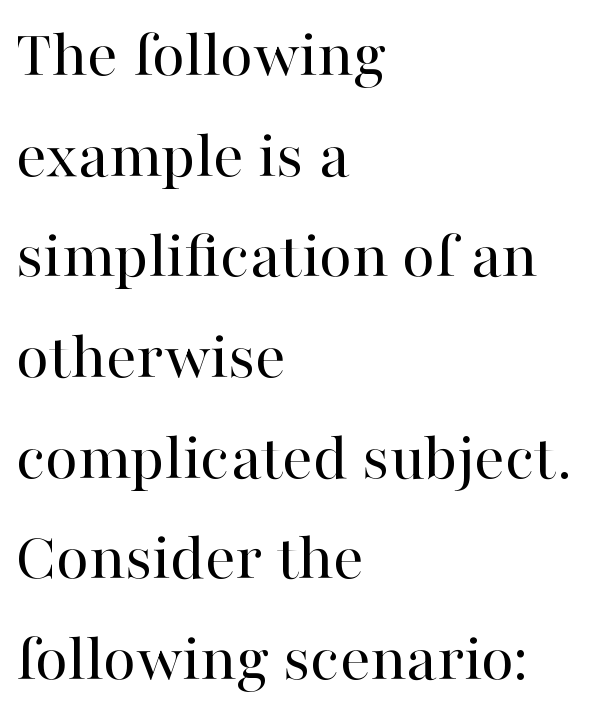
The rendering anchors every line to the left-hand side. The horizontal fit of the characters is conventional and even. These lines are rendered in a variable-pitch font. Each new line begins a customary step beneath the previous one. Unmarked baselines from the first word to the last. This rendering employs a face with finishing strokes, i.e., a serif.
